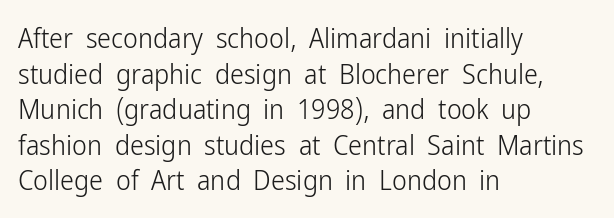
Q: Is the text bold? A: No.
Q: Is the text italic (slanted)? A: No, it is upright.
Q: Is the typeface a serif or a sans-serif typeface? A: Sans-serif.
Q: Is the text underlined? A: No.
Q: How is the paragraph aligned? A: Left-aligned.
Q: Is the spacing between letters normal or unusually wide? A: Normal.
Q: Is the spacing between lines tight, normal or loose? A: Normal.
Q: Width (condensed, normal, or wide)? A: Condensed.
Q: Stroke contrast? A: Low.
Q: x-height? A: Medium.
Q: Monospaced? A: No.
